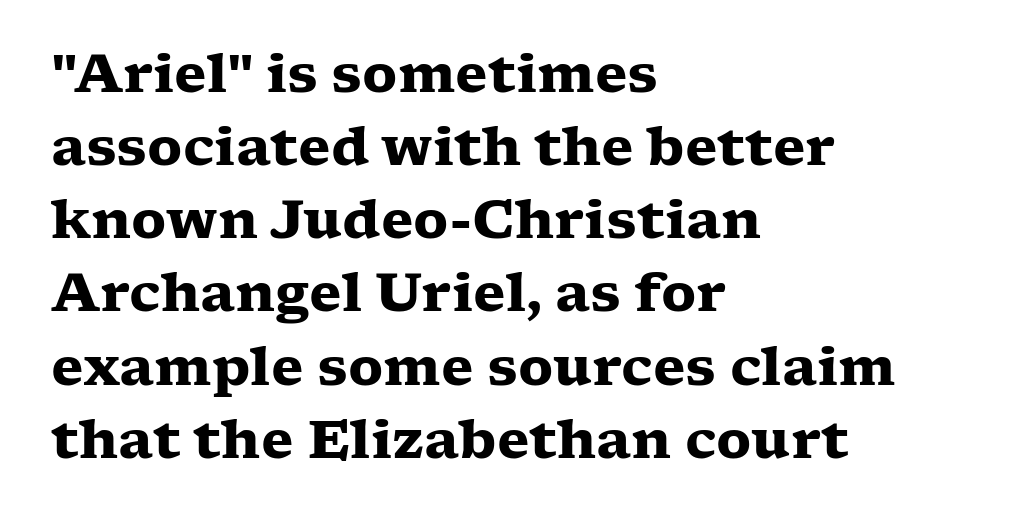
{"serif": "yes", "italic": "no", "bold": "yes", "weight": "heavy", "width": "wide", "stroke_contrast": "low", "x_height": "medium", "monospaced": "no", "underline": "no", "align": "left", "line_spacing": "normal", "line_spacing_ratio": 1.38, "letter_spacing": "normal", "letter_spacing_em": 0.0, "glyph_px": 53}
